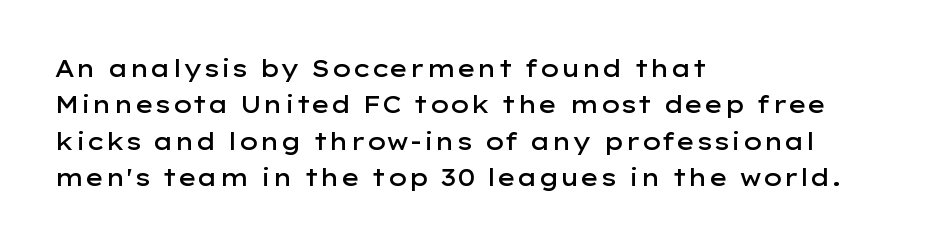
The image shows 23 px text type, upright; set left-aligned, normal line spacing (1.58x), normal letter spacing, not underlined.
